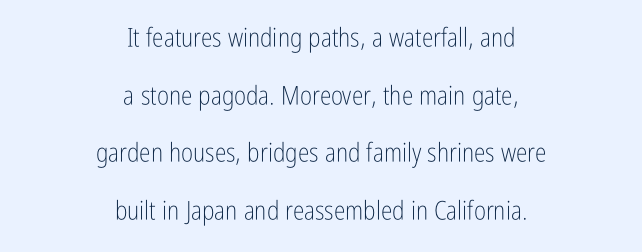
{"italic": "no", "bold": "no", "underline": "no", "align": "center", "line_spacing": "loose", "line_spacing_ratio": 2.22, "letter_spacing": "normal", "letter_spacing_em": 0.0, "glyph_px": 26}
